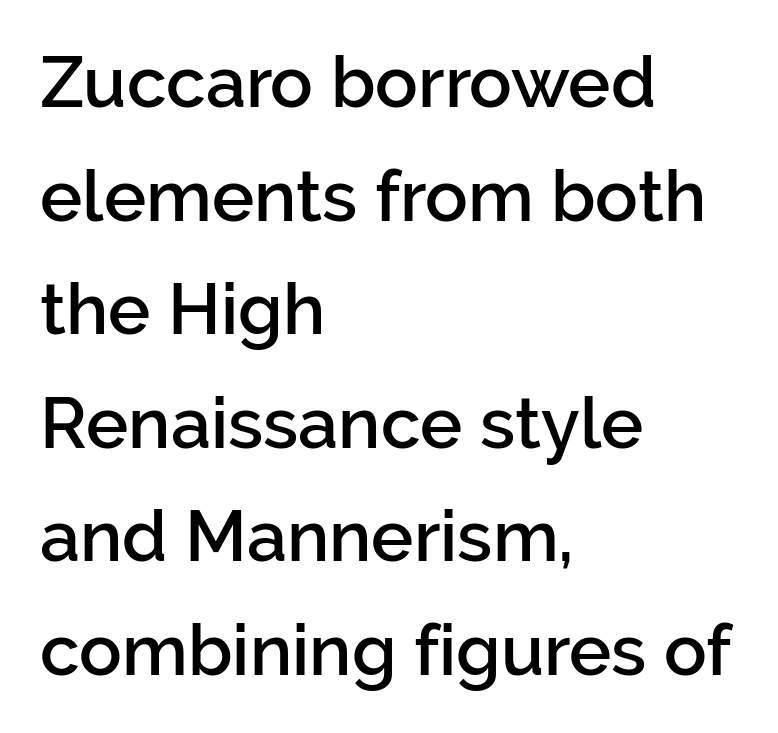
Q: Is the text bold? A: Semi-bold.
Q: Is the text italic (slanted)? A: No, it is upright.
Q: Is the typeface a serif or a sans-serif typeface? A: Sans-serif.
Q: Is the text underlined? A: No.
Q: How is the paragraph aligned? A: Left-aligned.
Q: Is the spacing between letters normal or unusually wide? A: Normal.
Q: Is the spacing between lines tight, normal or loose? A: Normal.
Q: Width (condensed, normal, or wide)? A: Normal.
Q: Stroke contrast? A: Low.
Q: x-height? A: Medium.
Q: Monospaced? A: No.
